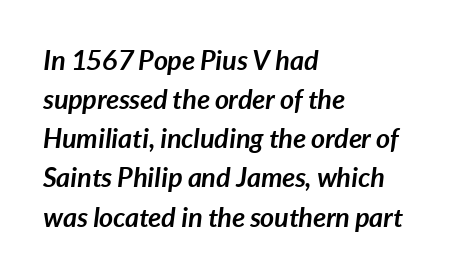
The image shows 27 px bold type, italic (leaning right); set left-aligned, normal line spacing (1.45x), normal letter spacing, not underlined.
